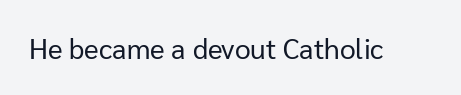
The specimen omits any rule beneath the text block's lines. Short note: letters normally spaced. Vertical strokes here are truly vertical. Note the varied advance widths — an 'i' is clearly narrower than an 'm'. The face used here is a sans, in the tradition of grotesques and geometrics.
